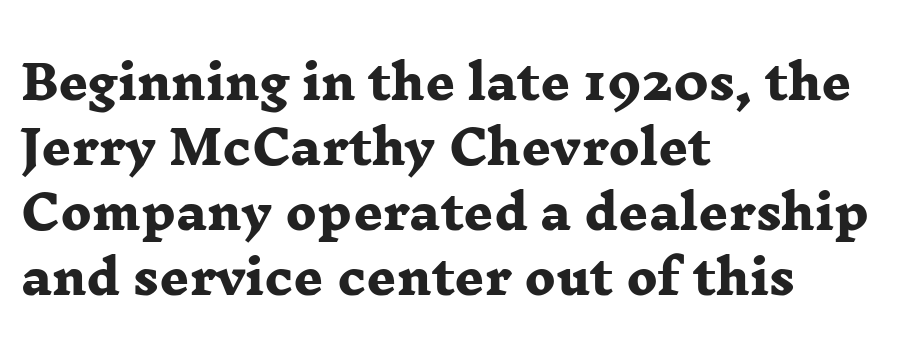
Q: Is the text bold? A: Yes.
Q: Is the typeface a serif or a sans-serif typeface? A: Serif.
Q: Is the text underlined? A: No.
Q: How is the paragraph aligned? A: Left-aligned.
Q: Is the spacing between letters normal or unusually wide? A: Normal.
Q: Is the spacing between lines tight, normal or loose? A: Normal.
Q: Width (condensed, normal, or wide)? A: Wide.
Q: Stroke contrast? A: Low.
Q: x-height? A: Medium.
Q: Monospaced? A: No.
